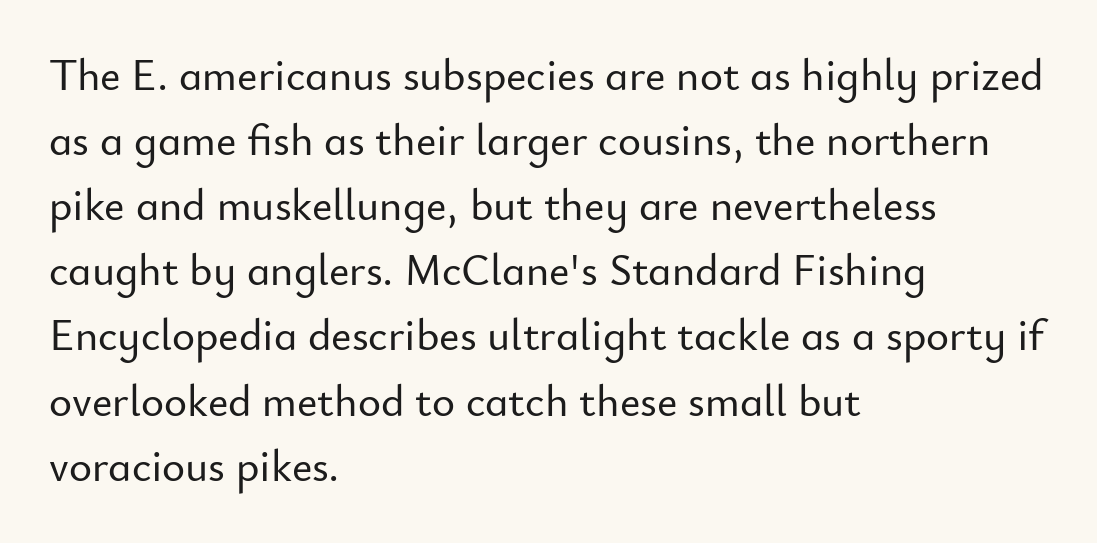
Horizontally, the lines are justified to the leading edge only. Summary of vertical rhythm: regular, with standard interline spacing. Nothing unusual about the tracking: characters are spaced as the font intends. A typesetter would mark this as roman, not italic.
